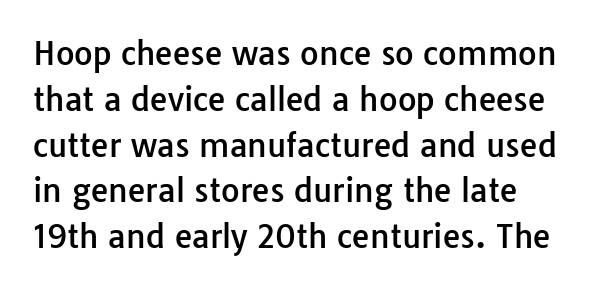
The image shows 32 px sans-serif type, upright; set normal line spacing (1.43x), normal letter spacing, not underlined; low stroke contrast and a medium x-height.
